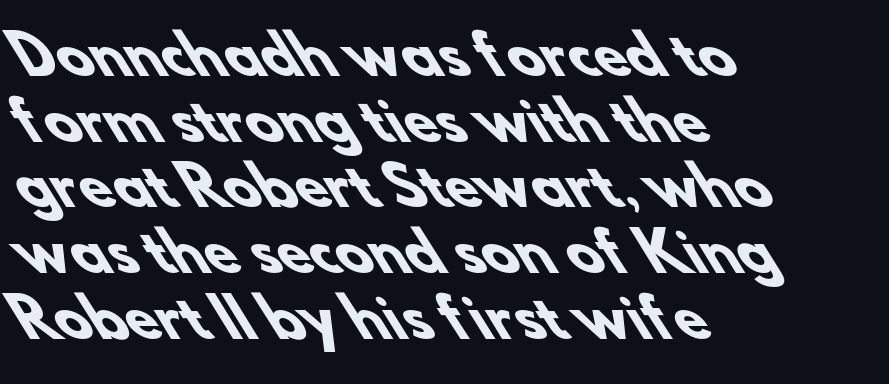
Check where the strokes stop: nothing finishes them off — pure sans. A typesetter would call this proportional, since set widths differ per character. The gaps between neighbouring characters are ordinary and unremarkable. Alignment: flush left. These words are printed bold, with thick strokes throughout.
